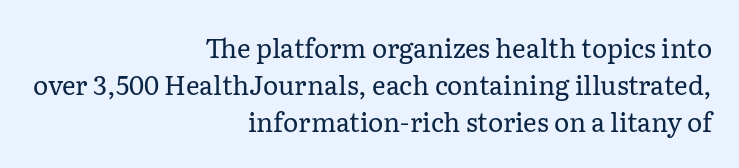
When letters stand straight like this, we call the style roman or upright. The strokes carry an ordinary text weight at most. Regular leading. Horizontal alignment here is rightward, an uncommon choice for prose.
